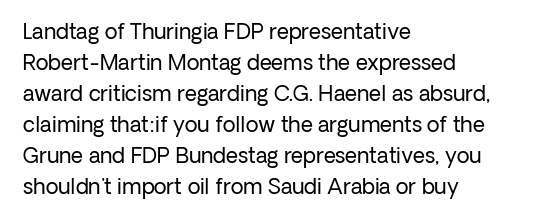
{"italic": "no", "bold": "no", "underline": "no", "align": "left", "line_spacing": "normal", "line_spacing_ratio": 1.48, "letter_spacing": "normal", "letter_spacing_em": 0.0, "glyph_px": 21}
